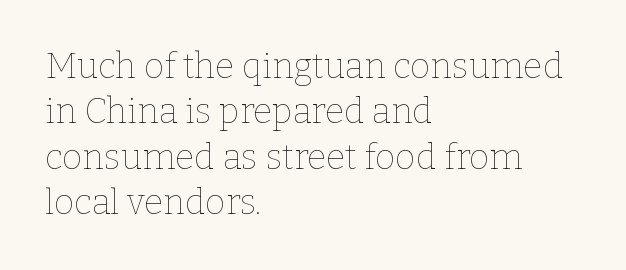
{"italic": "no", "bold": "no", "weight": "thin", "width": "normal", "stroke_contrast": "low", "x_height": "medium", "monospaced": "no", "underline": "no", "align": "left", "line_spacing": "normal", "line_spacing_ratio": 1.3, "letter_spacing": "normal", "letter_spacing_em": 0.0, "glyph_px": 35}
